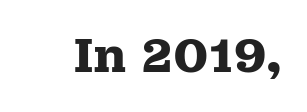
{"serif": "yes", "italic": "no", "bold": "yes", "weight": "heavy", "width": "wide", "stroke_contrast": "medium", "x_height": "medium", "monospaced": "no", "underline": "no", "letter_spacing": "normal", "letter_spacing_em": 0.0, "glyph_px": 47}
